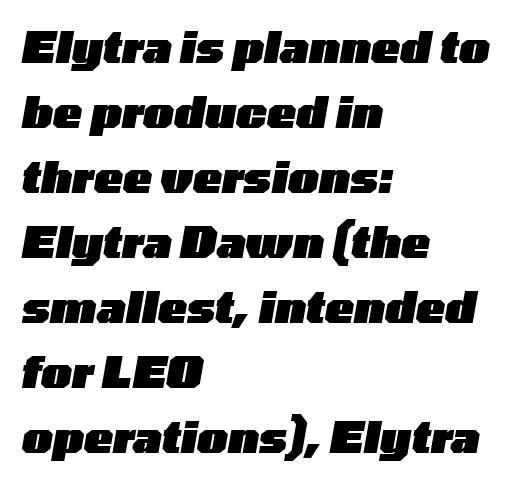
Does the lettering tilt? It does — this is italic. The horizontal fit of the characters is conventional and even. Typographic density is high because the face is bold. Looks like regular typesetting: each glyph gets only the width it needs. Visually the block forms a straight wall on the left and a jagged coastline on the right.
